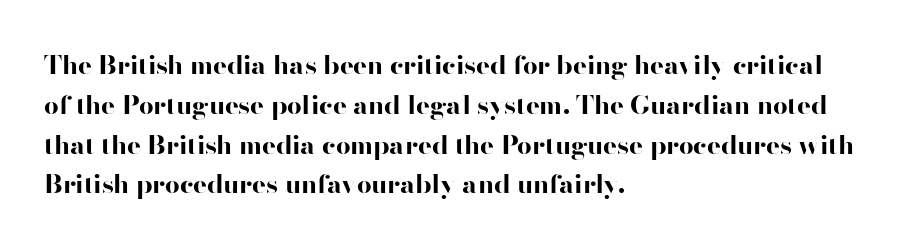
The image shows 26 px bold type, upright; set left-aligned, normal line spacing (1.53x), normal letter spacing, not underlined.
